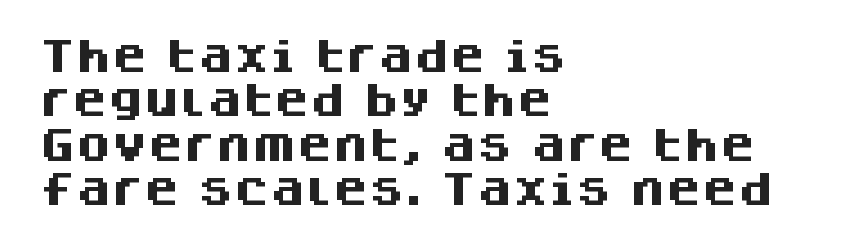
Q: Is the text bold? A: Yes.
Q: Is the text italic (slanted)? A: No, it is upright.
Q: Is the typeface a serif or a sans-serif typeface? A: Sans-serif.
Q: Is the text underlined? A: No.
Q: How is the paragraph aligned? A: Left-aligned.
Q: Is the spacing between letters normal or unusually wide? A: Normal.
Q: Width (condensed, normal, or wide)? A: Normal.
Q: Stroke contrast? A: Medium.
Q: x-height? A: Large.
Q: Monospaced? A: No.
